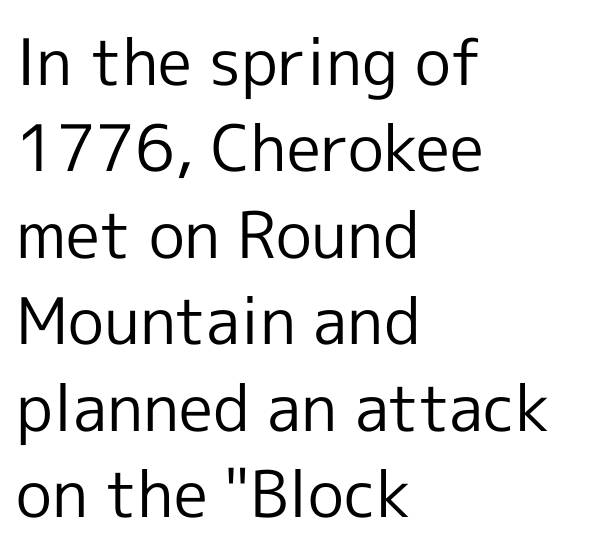
{"serif": "no", "italic": "no", "bold": "no", "weight": "regular", "width": "normal", "x_height": "medium", "monospaced": "no", "underline": "no", "align": "left", "line_spacing": "normal", "line_spacing_ratio": 1.35, "letter_spacing": "normal", "letter_spacing_em": 0.0, "glyph_px": 64}
